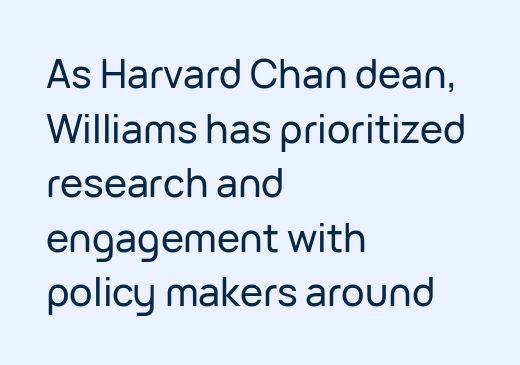
{"serif": "no", "italic": "no", "width": "normal", "stroke_contrast": "low", "x_height": "medium", "monospaced": "no", "underline": "no", "align": "left", "line_spacing": "normal", "line_spacing_ratio": 1.4, "letter_spacing": "normal", "letter_spacing_em": 0.0, "glyph_px": 39}
